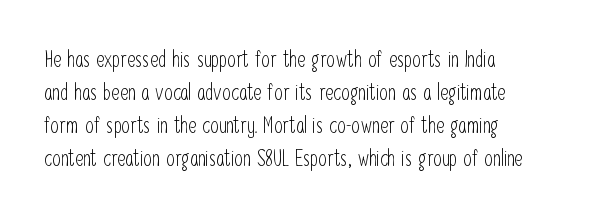
The image shows 22 px text type, upright; set left-aligned, normal line spacing (1.5x), normal letter spacing, not underlined.
